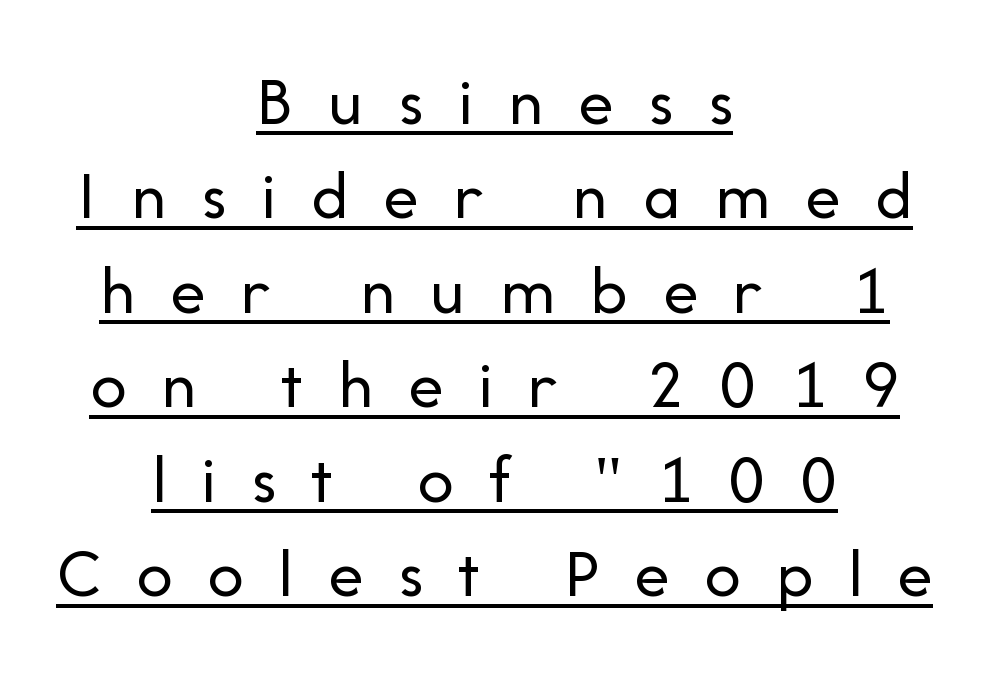
Q: Is the text bold? A: No.
Q: Is the text italic (slanted)? A: No, it is upright.
Q: Is the typeface a serif or a sans-serif typeface? A: Sans-serif.
Q: Is the text underlined? A: Yes.
Q: How is the paragraph aligned? A: Centered.
Q: Is the spacing between letters normal or unusually wide? A: Unusually wide.
Q: Is the spacing between lines tight, normal or loose? A: Normal.
Q: Width (condensed, normal, or wide)? A: Normal.
Q: Stroke contrast? A: Low.
Q: x-height? A: Medium.
Q: Monospaced? A: No.
